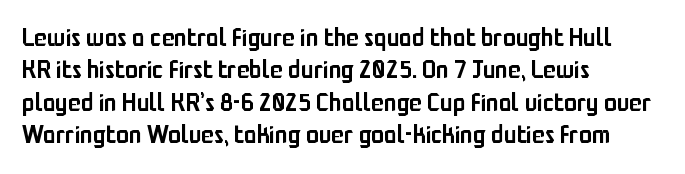
Words appear dense and cohesive because spacing is normal. On the weight axis this lands at semibold, roughly 600. The lines sit at an ordinary, default distance from one another. Any mark beneath the type? The region is blank. You can tell it's not italic because the verticals are truly vertical. The setting favours the left margin, as ordinary paragraphs usually do.
